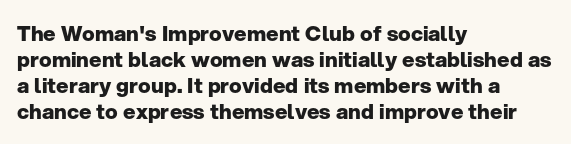
{"italic": "no", "bold": "yes", "underline": "no", "align": "left", "line_spacing_ratio": 1.24, "letter_spacing": "normal", "letter_spacing_em": 0.0, "glyph_px": 21}
